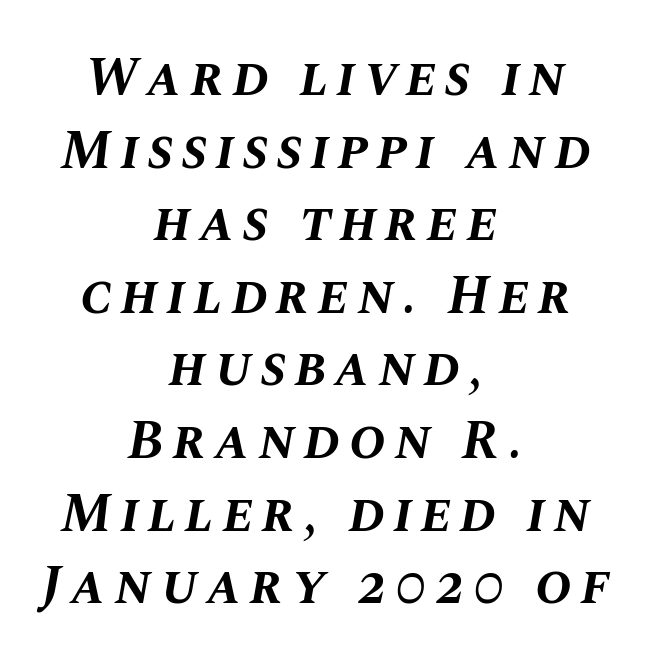
Q: Is the text bold? A: Yes.
Q: Is the text italic (slanted)? A: Yes, it leans right by about 10 degrees.
Q: Is the text underlined? A: No.
Q: How is the paragraph aligned? A: Centered.
Q: Is the spacing between lines tight, normal or loose? A: Normal.
Q: Width (condensed, normal, or wide)? A: Normal.
Q: Stroke contrast? A: Medium.
Q: x-height? A: Large.
Q: Monospaced? A: No.
